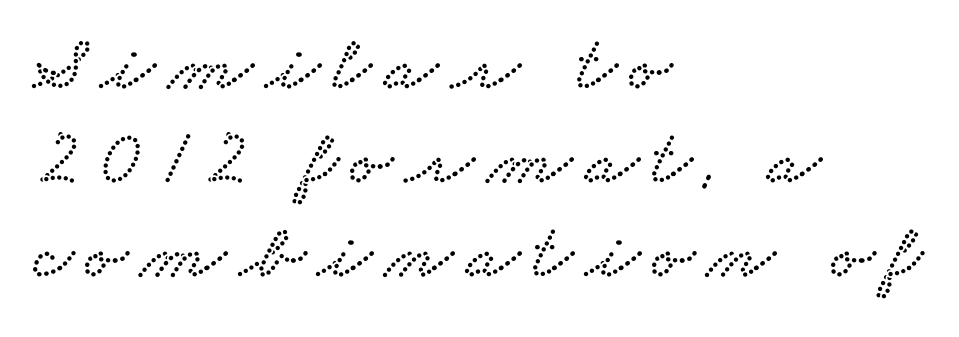
{"serif": "yes", "width": "wide", "stroke_contrast": "low", "x_height": "small", "monospaced": "no", "underline": "no", "align": "left", "line_spacing_ratio": 1.19, "glyph_px": 79}
